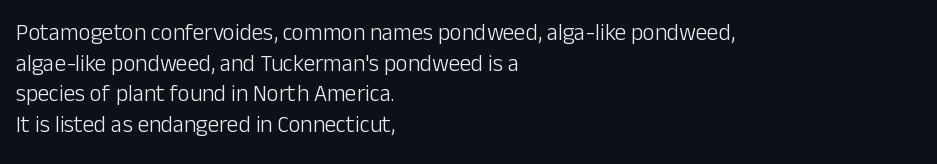
The image shows 23 px text type, upright; set left-aligned, normal line spacing (1.33x), normal letter spacing, not underlined.
